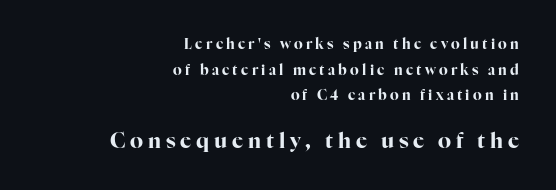
{"italic": "no", "bold": "yes", "underline": "no", "align": "right", "line_spacing_ratio": 1.83, "letter_spacing": "wide", "letter_spacing_em": 0.23, "larger_block": "second", "size_ratio": 1.5, "glyph_px": 21}
